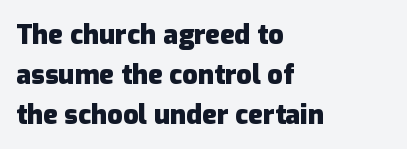
{"italic": "no", "bold": "yes", "underline": "no", "align": "left", "line_spacing": "normal", "line_spacing_ratio": 1.48, "letter_spacing": "normal", "letter_spacing_em": 0.0, "glyph_px": 27}
